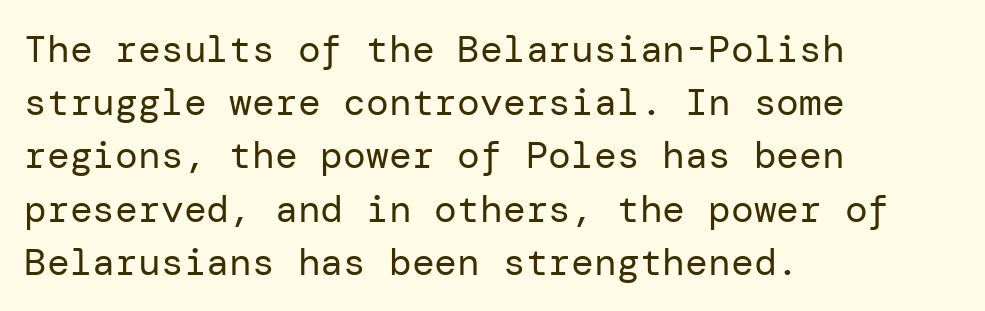
Q: Is the text bold? A: No.
Q: Is the text italic (slanted)? A: No, it is upright.
Q: Is the typeface a serif or a sans-serif typeface? A: Sans-serif.
Q: Is the text underlined? A: No.
Q: How is the paragraph aligned? A: Left-aligned.
Q: Is the spacing between letters normal or unusually wide? A: Normal.
Q: Is the spacing between lines tight, normal or loose? A: Normal.
Q: Width (condensed, normal, or wide)? A: Normal.
Q: Stroke contrast? A: Low.
Q: x-height? A: Medium.
